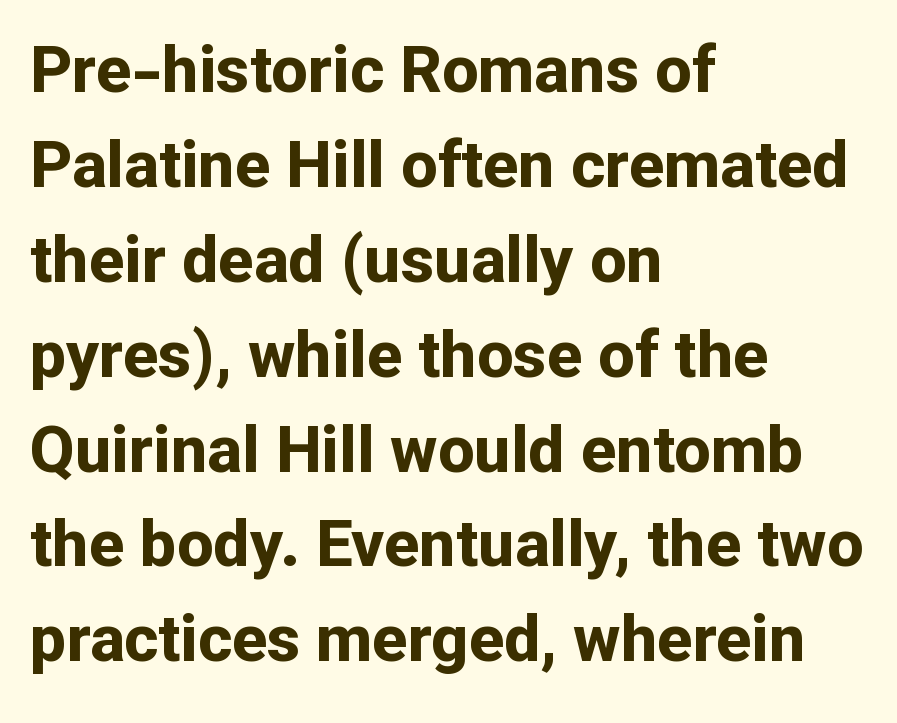
Q: Is the text bold? A: Yes.
Q: Is the text italic (slanted)? A: No, it is upright.
Q: Is the typeface a serif or a sans-serif typeface? A: Sans-serif.
Q: Is the text underlined? A: No.
Q: How is the paragraph aligned? A: Left-aligned.
Q: Is the spacing between letters normal or unusually wide? A: Normal.
Q: Is the spacing between lines tight, normal or loose? A: Normal.
Q: Width (condensed, normal, or wide)? A: Normal.
Q: Stroke contrast? A: Low.
Q: x-height? A: Medium.
Q: Monospaced? A: No.
